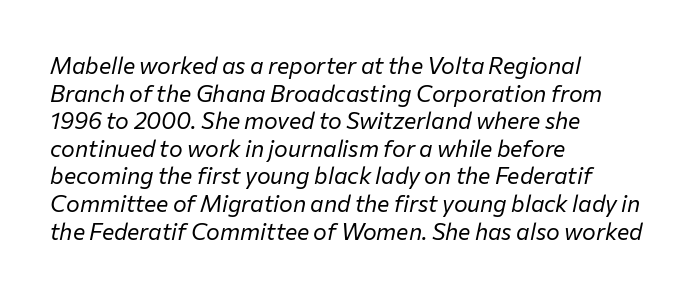
The image shows 23 px text type, italic (leaning right); set left-aligned, line spacing 1.2x, normal letter spacing, not underlined.
